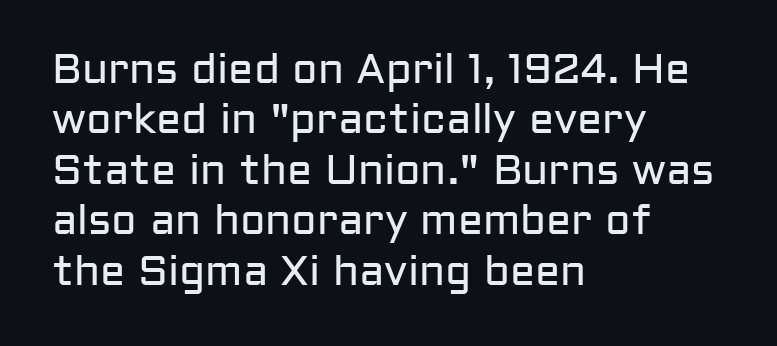
Q: Is the text bold? A: No.
Q: Is the text italic (slanted)? A: No, it is upright.
Q: Is the typeface a serif or a sans-serif typeface? A: Sans-serif.
Q: Is the text underlined? A: No.
Q: How is the paragraph aligned? A: Left-aligned.
Q: Is the spacing between letters normal or unusually wide? A: Normal.
Q: Width (condensed, normal, or wide)? A: Normal.
Q: Stroke contrast? A: Low.
Q: x-height? A: Medium.
Q: Monospaced? A: No.
